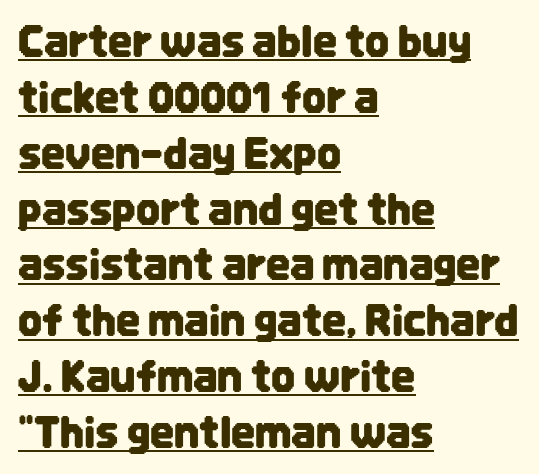
The image shows 42 px condensed sans-serif type, upright; set left-aligned, normal line spacing (1.33x), normal letter spacing, underlined; low stroke contrast and a large x-height.
